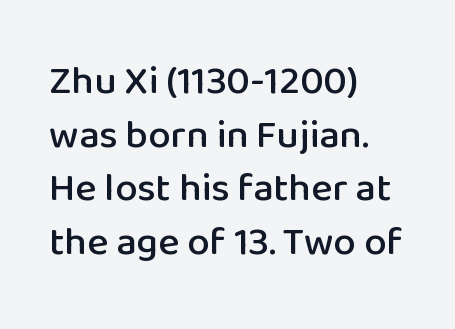
{"serif": "no", "italic": "no", "width": "normal", "stroke_contrast": "low", "x_height": "medium", "monospaced": "no", "underline": "no", "align": "left", "line_spacing": "normal", "line_spacing_ratio": 1.34, "letter_spacing": "normal", "letter_spacing_em": 0.0, "glyph_px": 40}
